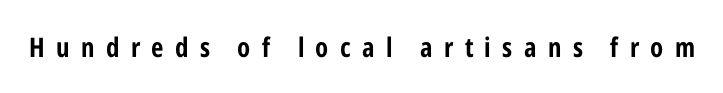
The glyphs are unaccompanied by any horizontal stroke below them. What weight is shown? A full bold with thick strokes. What stands out about the letter spacing? Its width — letters are far apart. This is the regular roman posture of the typeface.
